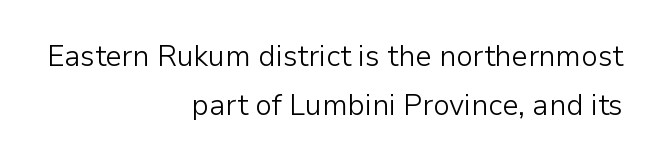
Q: Is the text bold? A: No.
Q: Is the text italic (slanted)? A: No, it is upright.
Q: Is the typeface a serif or a sans-serif typeface? A: Sans-serif.
Q: Is the text underlined? A: No.
Q: How is the paragraph aligned? A: Right-aligned.
Q: Is the spacing between letters normal or unusually wide? A: Normal.
Q: Is the spacing between lines tight, normal or loose? A: Normal.
Q: Width (condensed, normal, or wide)? A: Normal.
Q: Stroke contrast? A: Low.
Q: x-height? A: Medium.
Q: Monospaced? A: No.
